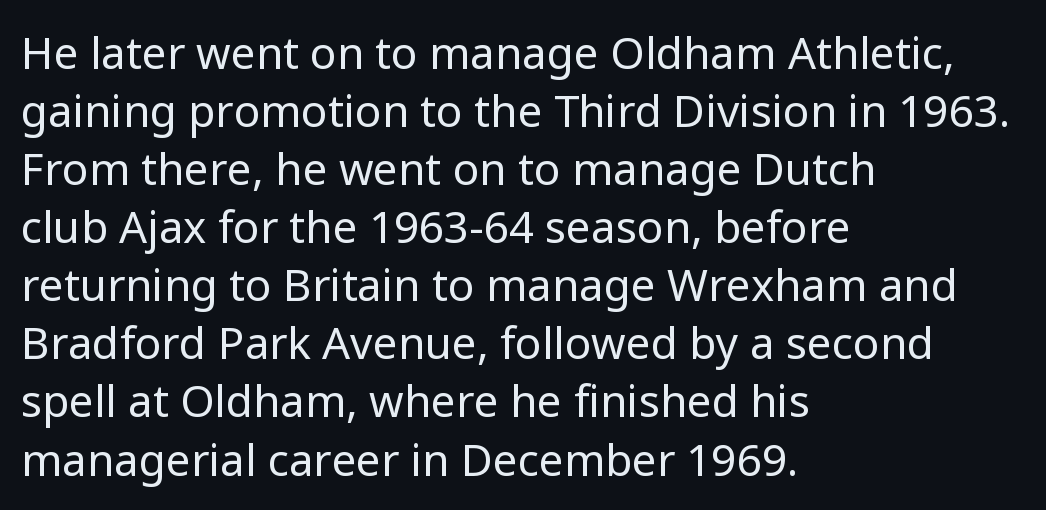
The image shows 44 px regular-weight sans-serif type, upright; set left-aligned, normal line spacing (1.32x), normal letter spacing, not underlined; low stroke contrast and a medium x-height.
